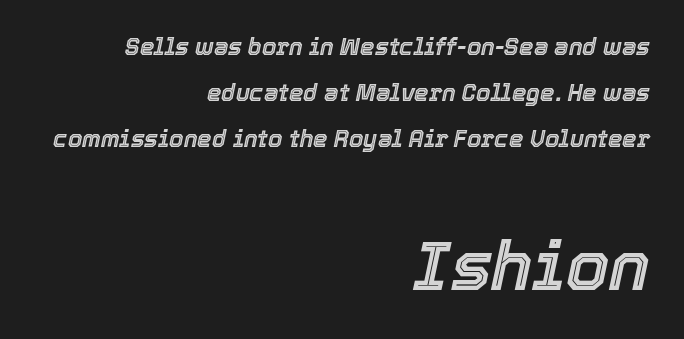
Q: Is the text italic (slanted)? A: Yes, it leans right by about 12 degrees.
Q: Is the text underlined? A: No.
Q: How is the paragraph aligned? A: Right-aligned.
Q: Is the spacing between letters normal or unusually wide? A: Normal.
Q: Is the spacing between lines tight, normal or loose? A: Loose.
Q: Which block of text is set in a larger size, the first (top) or the second (bottom)? A: The second (bottom) one.
Q: Width (condensed, normal, or wide)? A: Normal.
Q: x-height? A: Medium.
Q: Monospaced? A: No.
